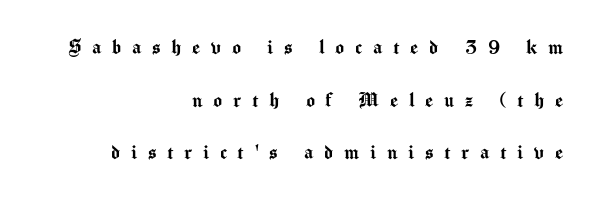
Alignment: flush right. Unmarked baselines from the first word to the last. Italic: no, the glyphs are upright roman. The lines are spread far apart with generous leading.
